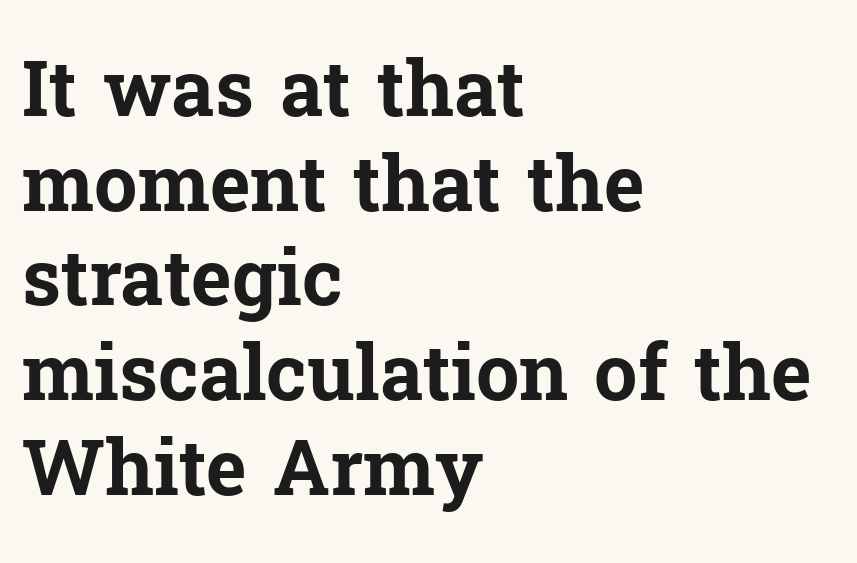
Here the designer chose a conventional face with non-uniform glyph widths. In terms of posture, this sample is upright. Casual observation: everything's shoved over to the left. Words appear dense and cohesive because spacing is normal. A typesetter would label this face a serif. Every letter is thick-stroked: bold, no question.
